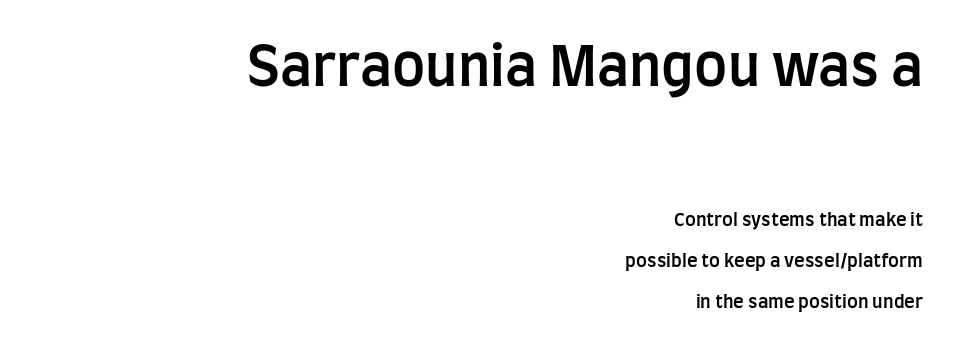
Q: Is the text bold? A: Semi-bold.
Q: Is the text italic (slanted)? A: No, it is upright.
Q: Is the typeface a serif or a sans-serif typeface? A: Sans-serif.
Q: Is the text underlined? A: No.
Q: How is the paragraph aligned? A: Right-aligned.
Q: Is the spacing between letters normal or unusually wide? A: Normal.
Q: Is the spacing between lines tight, normal or loose? A: Loose.
Q: Which block of text is set in a larger size, the first (top) or the second (bottom)? A: The first (top) one.
Q: Width (condensed, normal, or wide)? A: Condensed.
Q: Stroke contrast? A: Low.
Q: x-height? A: Large.
Q: Monospaced? A: No.
